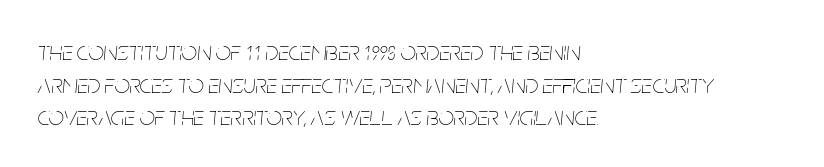
The image shows 27 px text type, italic (leaning right); set left-aligned, line spacing 1.21x, normal letter spacing, not underlined.
